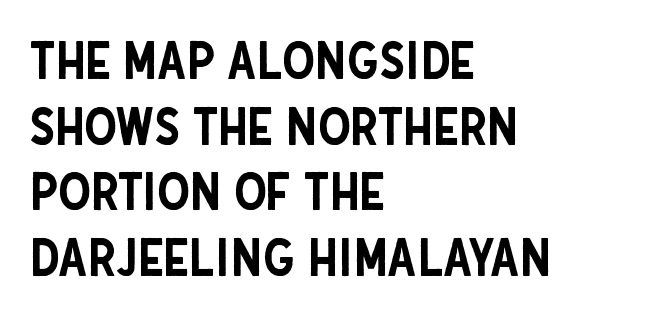
Q: Is the text italic (slanted)? A: No, it is upright.
Q: Is the typeface a serif or a sans-serif typeface? A: Sans-serif.
Q: Is the text underlined? A: No.
Q: How is the paragraph aligned? A: Left-aligned.
Q: Is the spacing between letters normal or unusually wide? A: Normal.
Q: Is the spacing between lines tight, normal or loose? A: Normal.
Q: Width (condensed, normal, or wide)? A: Condensed.
Q: Stroke contrast? A: Low.
Q: x-height? A: Large.
Q: Monospaced? A: No.
